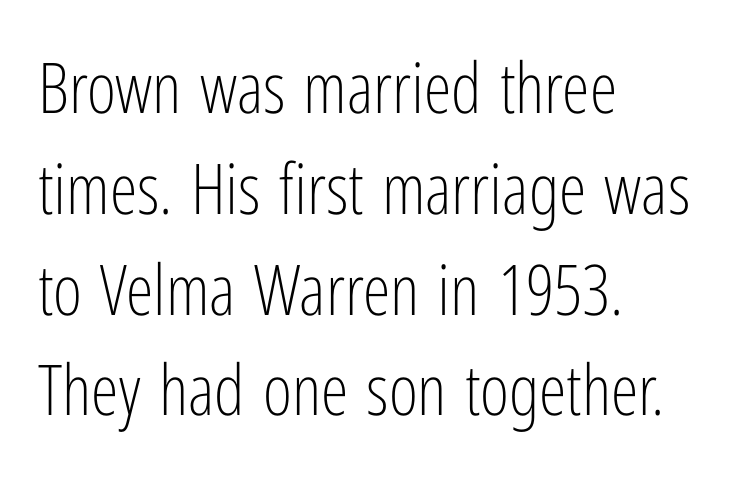
Q: Is the text bold? A: No.
Q: Is the text italic (slanted)? A: No, it is upright.
Q: Is the typeface a serif or a sans-serif typeface? A: Sans-serif.
Q: Is the text underlined? A: No.
Q: How is the paragraph aligned? A: Left-aligned.
Q: Is the spacing between letters normal or unusually wide? A: Normal.
Q: Is the spacing between lines tight, normal or loose? A: Normal.
Q: Width (condensed, normal, or wide)? A: Condensed.
Q: Stroke contrast? A: Low.
Q: x-height? A: Medium.
Q: Monospaced? A: No.
